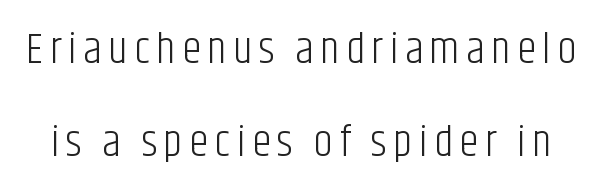
The image shows 44 px light, condensed sans-serif type, upright; set loose line spacing (2.12x), not underlined; low stroke contrast and a large x-height.
